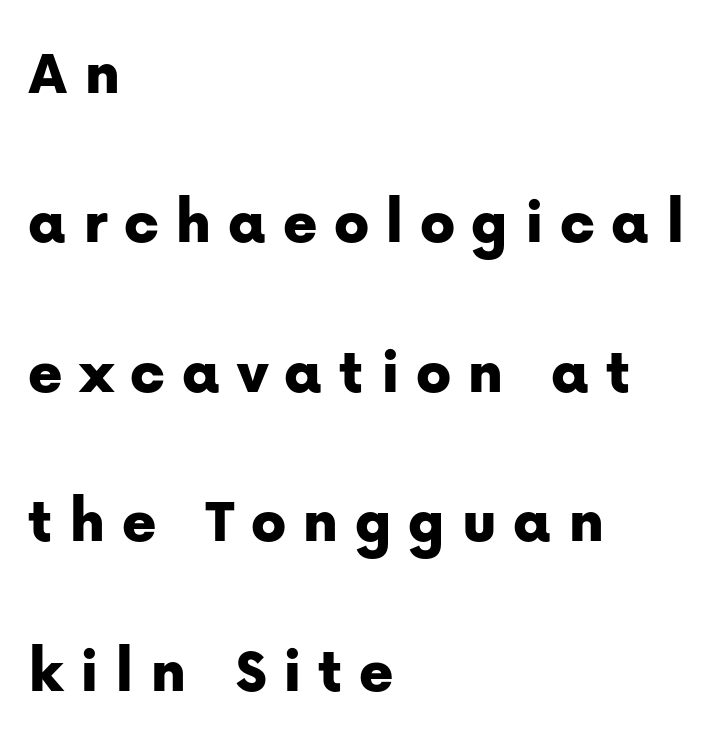
The image shows 65 px sans-serif type, upright; set left-aligned, loose line spacing (2.3x), unusually wide letter spacing (+0.25 em), not underlined; low stroke contrast and a medium x-height.
